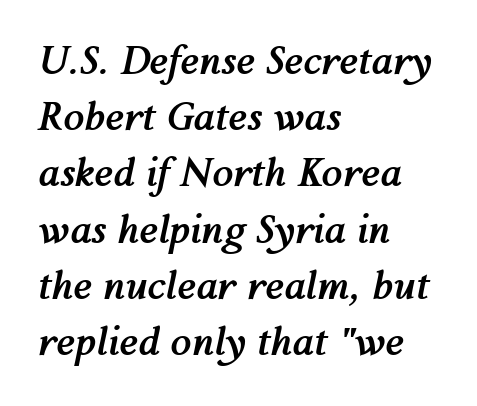
Note the varied advance widths — an 'i' is clearly narrower than an 'm'. Every letter is thick-stroked: bold, no question. This sample uses plain, unmodified letter spacing. Layout note: lines flush left.
